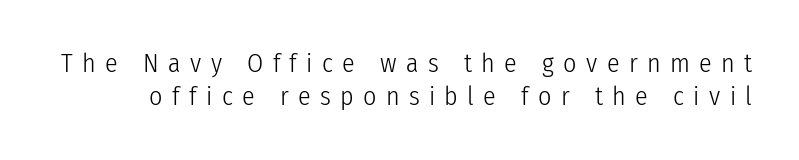
The image shows 26 px text type, upright; set normal line spacing (1.27x), unusually wide letter spacing (+0.36 em), not underlined.
